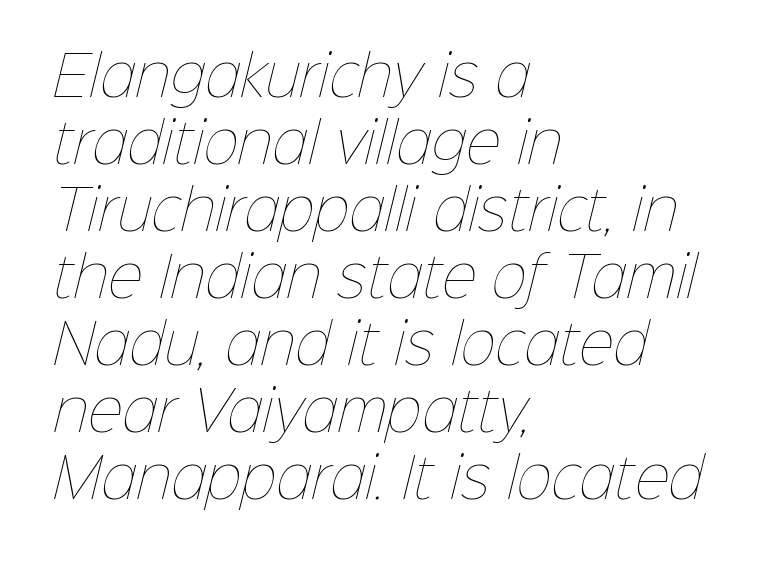
Proportional: the letters do not fall into vertical columns. In CSS terms this would be text-align: left. The letterforms sit shoulder to shoulder at normal distance. Descenders are the only things crossing below the line. The font is comparable to plain body text, perhaps lighter.
